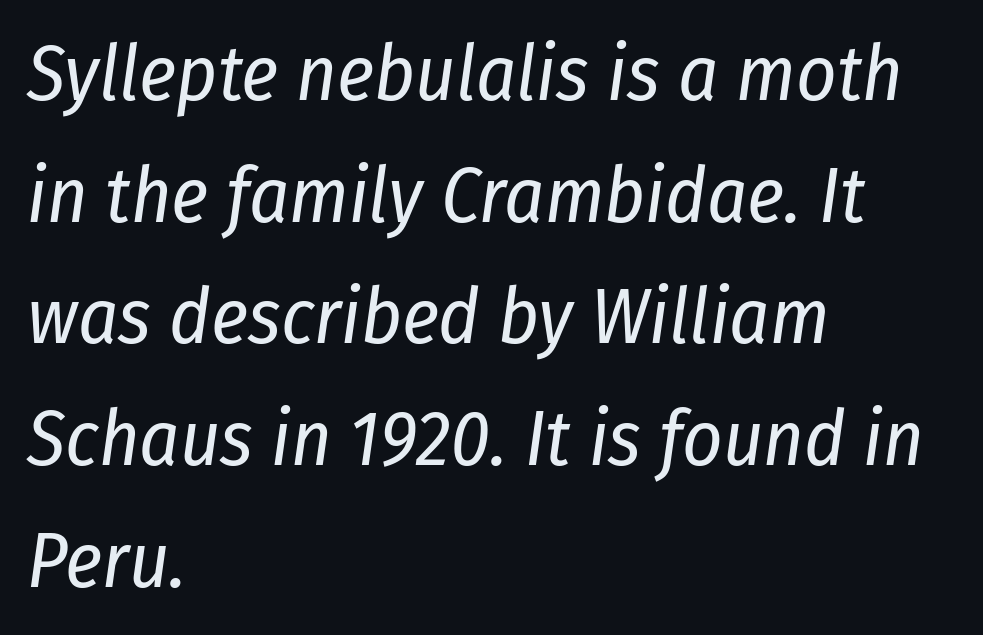
Any mark beneath the type? The region is blank. No chunkiness to these letters — they're not bold. Does the leading feel generous? No, just average. Horizontally, the lines are justified to the leading edge only.
